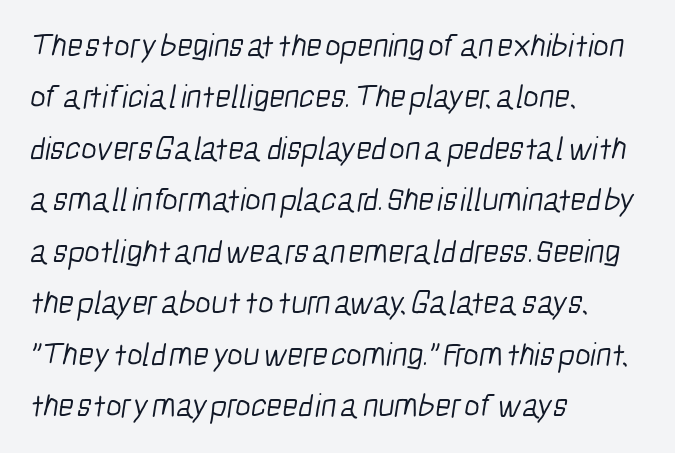
Q: Is the text bold? A: No.
Q: Is the typeface a serif or a sans-serif typeface? A: Sans-serif.
Q: Is the text underlined? A: No.
Q: How is the paragraph aligned? A: Left-aligned.
Q: Is the spacing between letters normal or unusually wide? A: Normal.
Q: Is the spacing between lines tight, normal or loose? A: Normal.
Q: Width (condensed, normal, or wide)? A: Condensed.
Q: Stroke contrast? A: Low.
Q: x-height? A: Medium.
Q: Monospaced? A: No.
